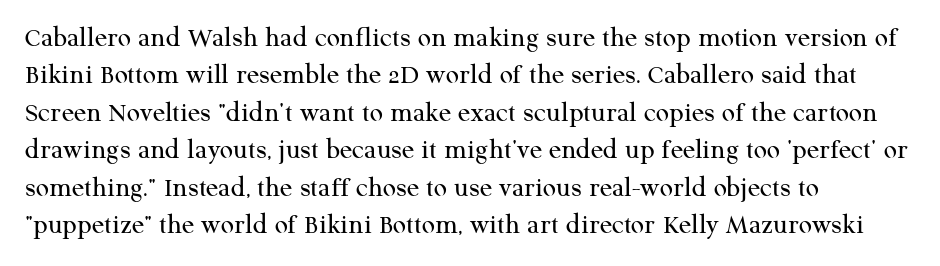
The image shows 29 px regular-weight serif type, upright; set left-aligned, normal line spacing (1.29x), normal letter spacing, not underlined; medium stroke contrast and a medium x-height.
